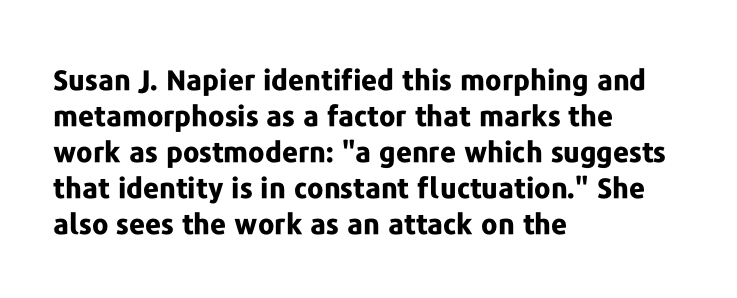
{"serif": "no", "italic": "no", "bold": "yes", "weight": "bold", "width": "normal", "stroke_contrast": "low", "x_height": "medium", "monospaced": "no", "underline": "no", "align": "left", "line_spacing": "normal", "line_spacing_ratio": 1.29, "letter_spacing": "normal", "letter_spacing_em": 0.0, "glyph_px": 28}
